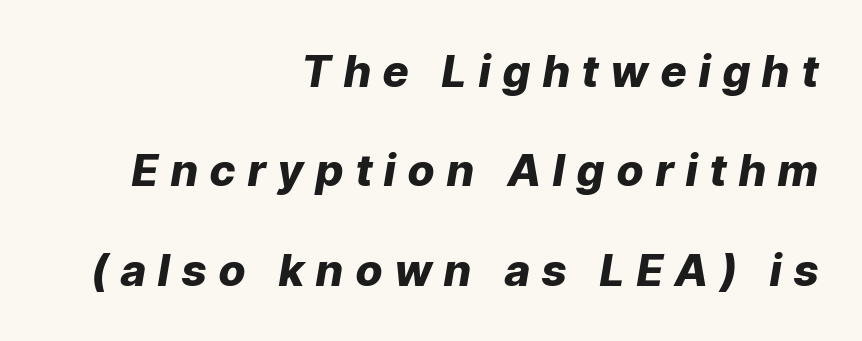
{"italic": "yes", "lean": "right", "slant_degrees": 9, "bold": "yes", "weight": "heavy", "width": "normal", "stroke_contrast": "low", "x_height": "medium", "monospaced": "no", "underline": "no", "align": "right", "line_spacing": "loose", "line_spacing_ratio": 2.26, "letter_spacing": "wide", "letter_spacing_em": 0.29, "glyph_px": 44}
